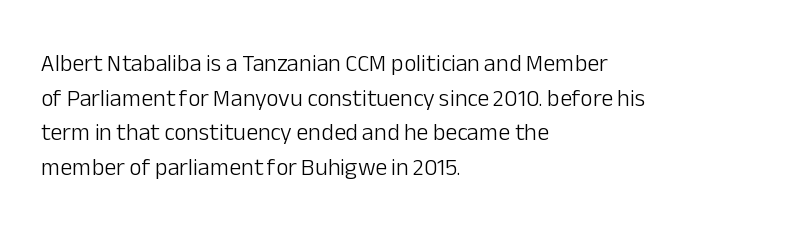
Regarding leading, the lines here are spaced in the standard way. The letters look calm and open, with moderate or lighter stems. Layout note: lines flush left. The rendering keeps characters at their native spacing. The lettering stays uniformly vertical, giving the passage a roman look. Underline: absent.
